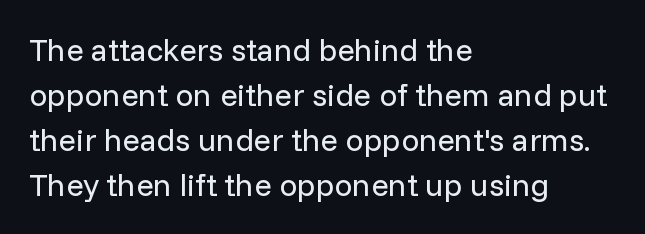
Q: Is the text bold? A: No.
Q: Is the text italic (slanted)? A: No, it is upright.
Q: Is the typeface a serif or a sans-serif typeface? A: Sans-serif.
Q: Is the text underlined? A: No.
Q: How is the paragraph aligned? A: Left-aligned.
Q: Is the spacing between letters normal or unusually wide? A: Normal.
Q: Is the spacing between lines tight, normal or loose? A: Normal.
Q: Width (condensed, normal, or wide)? A: Normal.
Q: Stroke contrast? A: Low.
Q: x-height? A: Medium.
Q: Monospaced? A: No.
